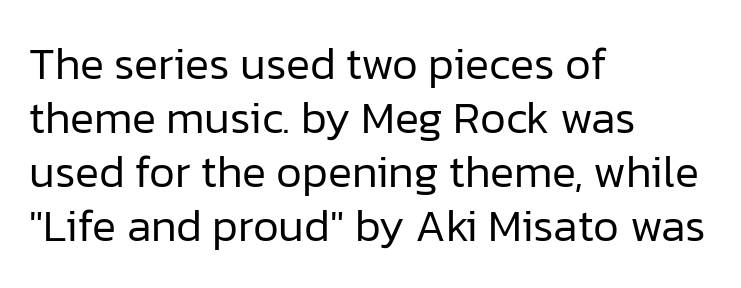
The passage shown is typed in a proportional face where columns would drift. Italic? Not at all — the glyphs are vertical. Note: no serifs on the glyphs. No extra tracking has been applied to these lines. The specimen omits any rule beneath the text block's lines.
